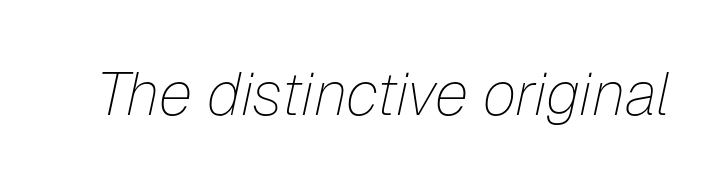
{"italic": "yes", "lean": "right", "slant_degrees": 12, "bold": "no", "weight": "thin", "width": "normal", "stroke_contrast": "low", "x_height": "medium", "monospaced": "no", "underline": "no", "letter_spacing": "normal", "letter_spacing_em": 0.0, "glyph_px": 61}
